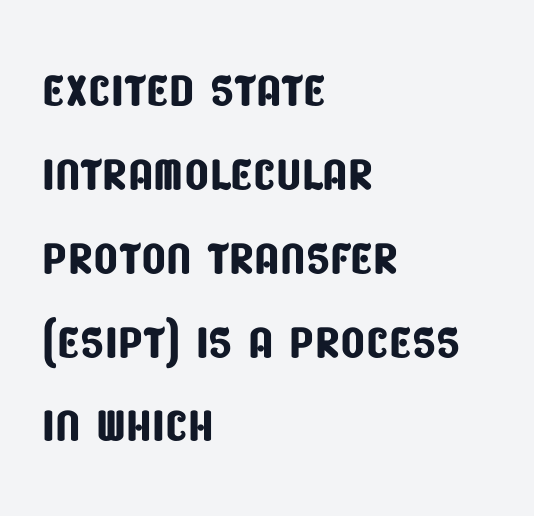
The image shows 64 px condensed sans-serif type; set left-aligned, normal line spacing (1.31x), normal letter spacing, not underlined; low stroke contrast and a large x-height.
